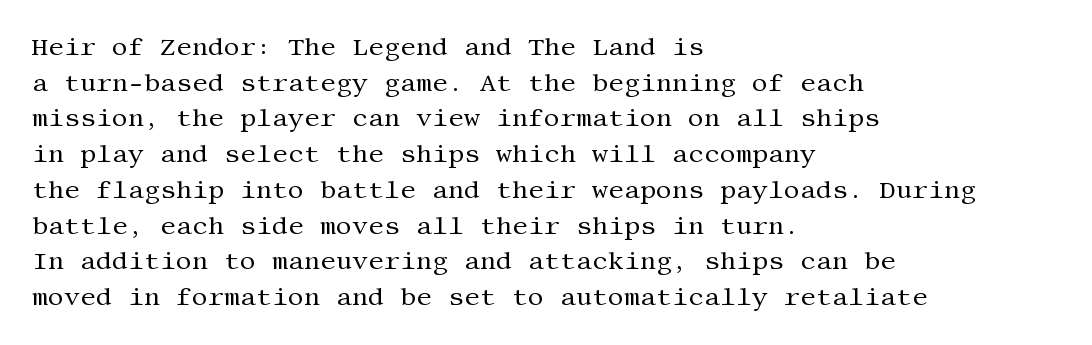
No word sits above an underline. These lines stack with their left ends in a neat column. The line-height multiplier appears to be the usual default. Ordinary non-slanted type is in use. Students, note that the glyphs here touch the page at normal intervals.
